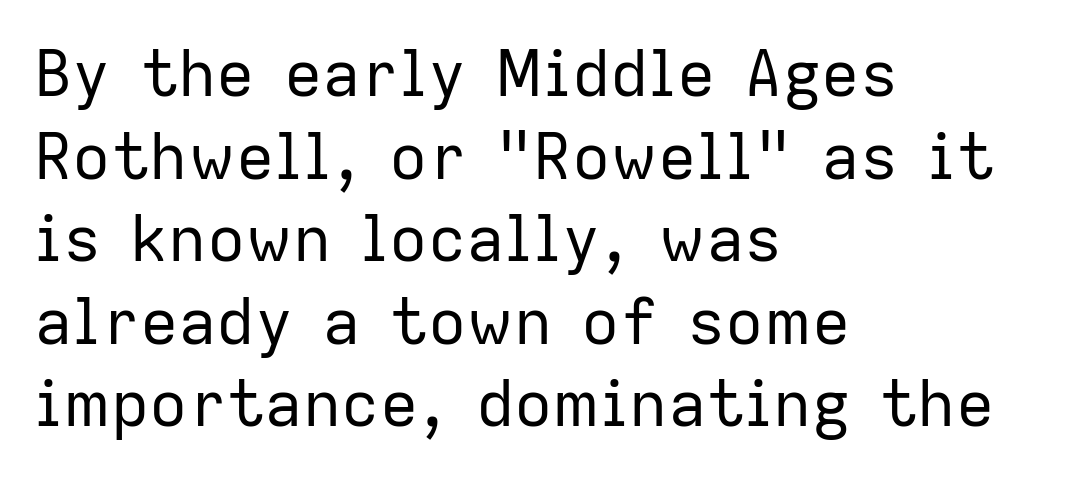
Q: Is the text bold? A: No.
Q: Is the text italic (slanted)? A: No, it is upright.
Q: Is the typeface a serif or a sans-serif typeface? A: Sans-serif.
Q: Is the text underlined? A: No.
Q: How is the paragraph aligned? A: Left-aligned.
Q: Is the spacing between letters normal or unusually wide? A: Normal.
Q: Is the spacing between lines tight, normal or loose? A: Normal.
Q: Width (condensed, normal, or wide)? A: Normal.
Q: Stroke contrast? A: Low.
Q: x-height? A: Medium.
Q: Monospaced? A: No.
